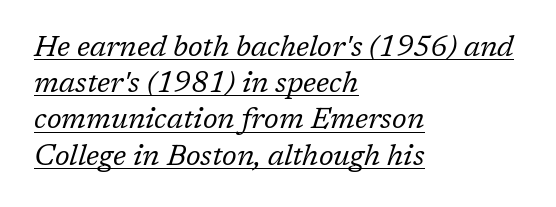
The image shows 29 px regular-weight serif type, italic (leaning right); set left-aligned, normal line spacing (1.25x), normal letter spacing, underlined; low stroke contrast and a medium x-height.
